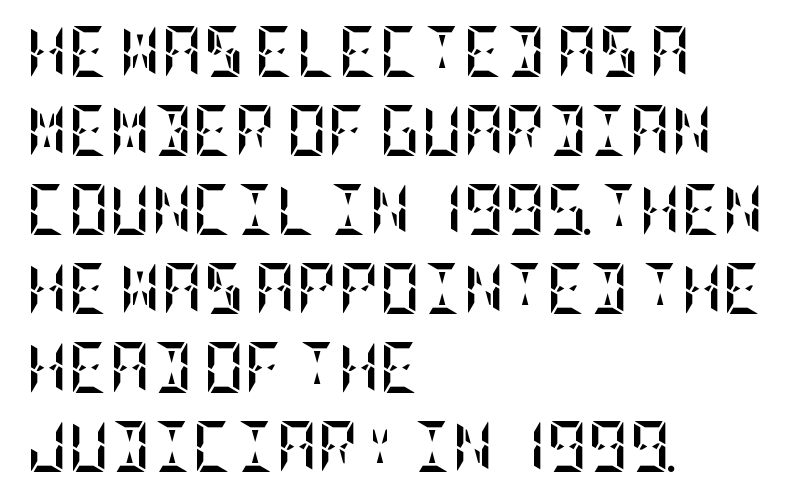
Q: Is the text bold? A: Yes.
Q: Is the text italic (slanted)? A: No, it is upright.
Q: Is the text underlined? A: No.
Q: How is the paragraph aligned? A: Left-aligned.
Q: Is the spacing between letters normal or unusually wide? A: Normal.
Q: Is the spacing between lines tight, normal or loose? A: Normal.
Q: Width (condensed, normal, or wide)? A: Condensed.
Q: Stroke contrast? A: Low.
Q: x-height? A: Large.
